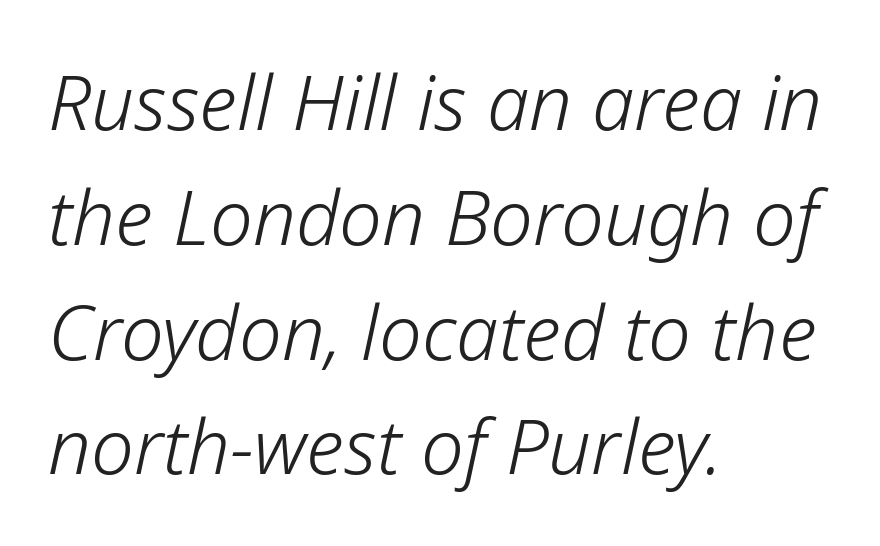
The image shows 76 px light type, italic (leaning right); set left-aligned, normal line spacing (1.51x), normal letter spacing, not underlined; low stroke contrast and a medium x-height.
